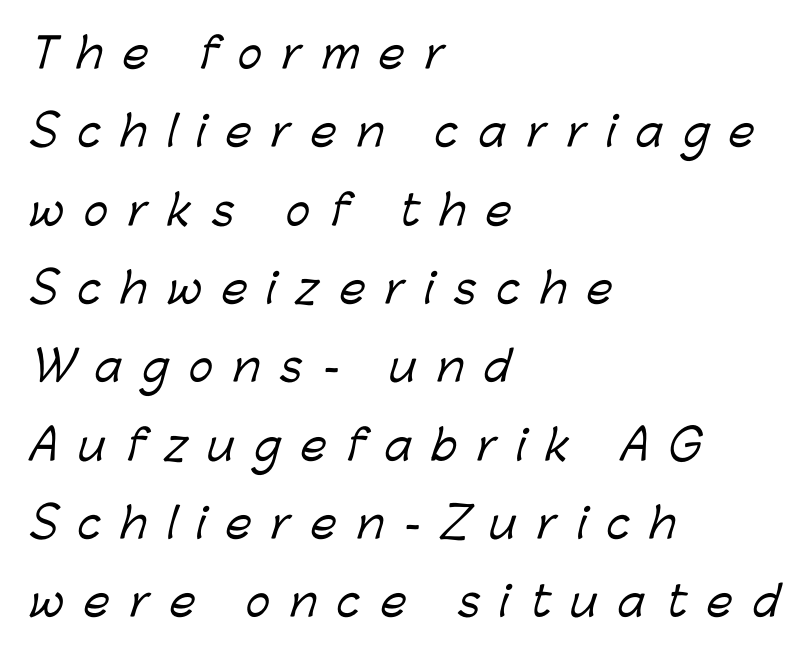
The paragraph shown leans on its left margin. Proportional: the letters do not fall into vertical columns. In terms of letterform style, serifs are entirely absent. You could fit nearly another row in the gap between these rows. Tracking value appears strongly positive — letters spread wide.
